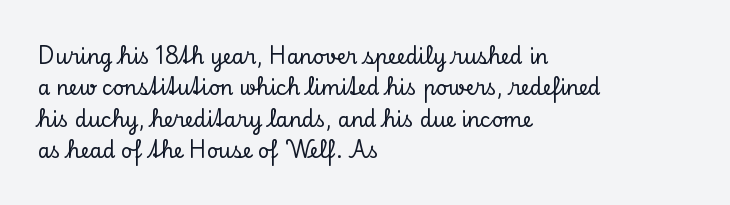
The image shows 20 px text type, upright; set left-aligned, normal line spacing (1.57x), normal letter spacing, not underlined.
